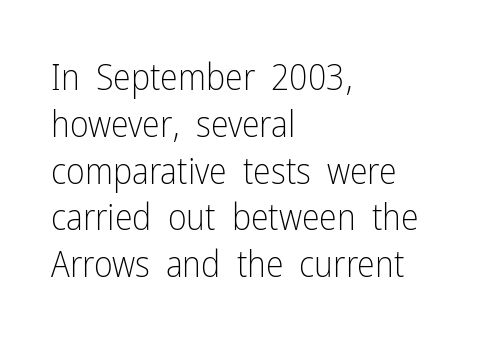
Q: Is the text bold? A: No.
Q: Is the text italic (slanted)? A: No, it is upright.
Q: Is the typeface a serif or a sans-serif typeface? A: Sans-serif.
Q: Is the text underlined? A: No.
Q: How is the paragraph aligned? A: Left-aligned.
Q: Is the spacing between letters normal or unusually wide? A: Normal.
Q: Is the spacing between lines tight, normal or loose? A: Normal.
Q: Width (condensed, normal, or wide)? A: Condensed.
Q: Stroke contrast? A: Low.
Q: x-height? A: Medium.
Q: Monospaced? A: No.
